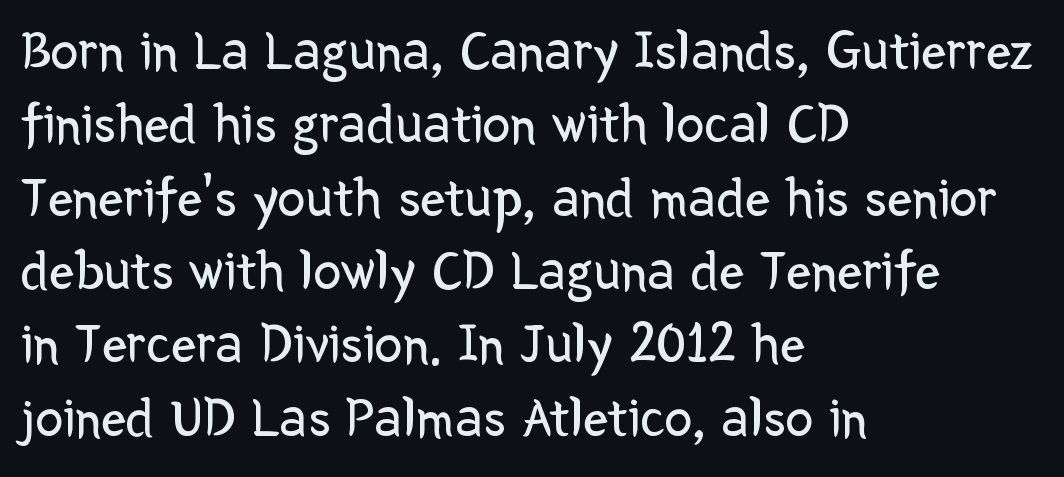
Q: Is the text bold? A: No.
Q: Is the text italic (slanted)? A: No, it is upright.
Q: Is the typeface a serif or a sans-serif typeface? A: Sans-serif.
Q: Is the text underlined? A: No.
Q: How is the paragraph aligned? A: Left-aligned.
Q: Is the spacing between letters normal or unusually wide? A: Normal.
Q: Is the spacing between lines tight, normal or loose? A: Normal.
Q: Width (condensed, normal, or wide)? A: Normal.
Q: Stroke contrast? A: Low.
Q: x-height? A: Medium.
Q: Monospaced? A: No.
